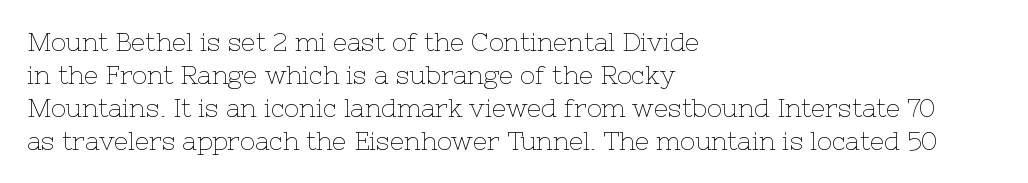
The image shows 25 px text type, upright; set left-aligned, normal line spacing (1.32x), normal letter spacing, not underlined.
